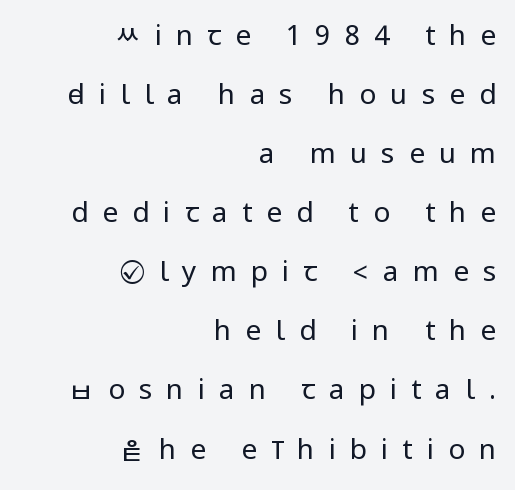
This is the regular roman posture of the typeface. Nobody drew a line under any word here. Each new line begins a long way beneath the previous one. Someone cranked the tracking dial way up on this one. Letterform terminals end flat and unadorned throughout the passage. This rendering uses right alignment, leaving the left contour irregular.
